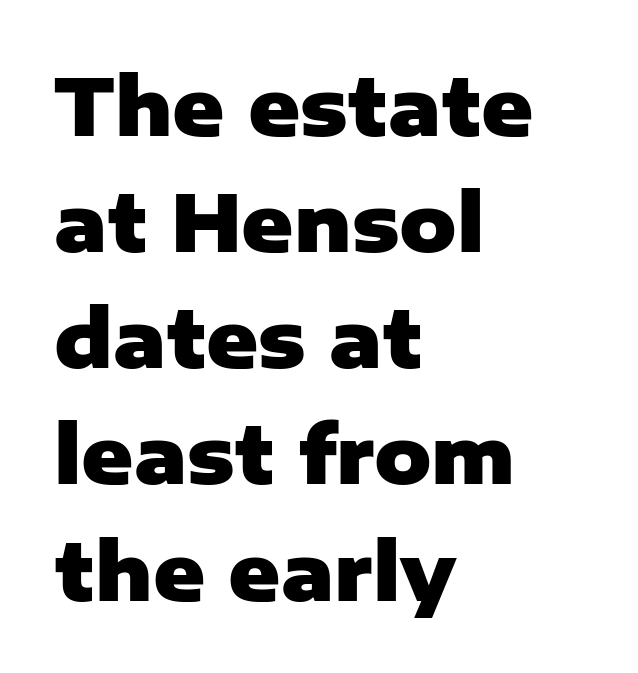
Q: Is the text bold? A: Yes.
Q: Is the text italic (slanted)? A: No, it is upright.
Q: Is the typeface a serif or a sans-serif typeface? A: Sans-serif.
Q: Is the text underlined? A: No.
Q: How is the paragraph aligned? A: Left-aligned.
Q: Is the spacing between letters normal or unusually wide? A: Normal.
Q: Is the spacing between lines tight, normal or loose? A: Normal.
Q: Width (condensed, normal, or wide)? A: Normal.
Q: Stroke contrast? A: Low.
Q: x-height? A: Medium.
Q: Monospaced? A: No.
